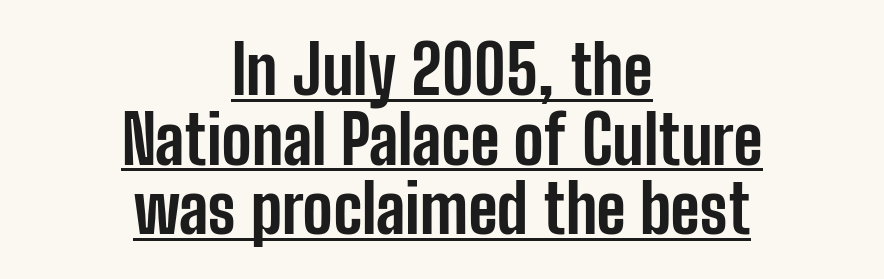
The image shows 67 px bold, condensed sans-serif type, upright; set centered, tight line spacing (1.04x), normal letter spacing, underlined; low stroke contrast and a medium x-height.
